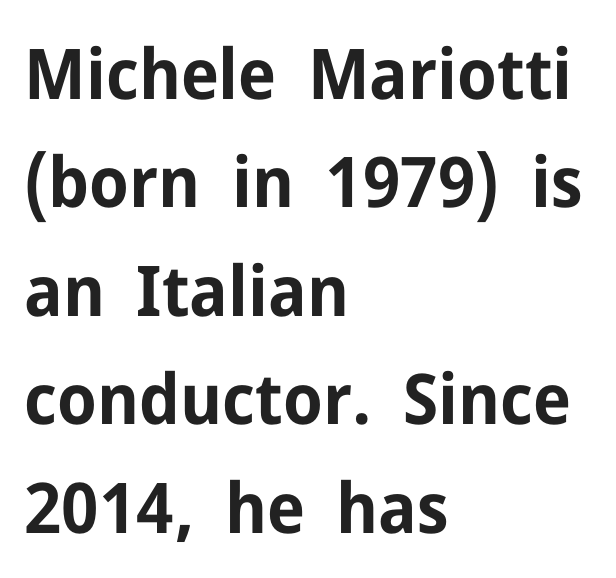
Regarding serifs, this sample does without them. Emphasis by weight is at full strength: bold. Rule under the text: the space is simply empty. Do the characters align in a grid? No, the font is proportional. The rendering uses a moderate line-height, typical for paragraphs. Every stem runs plumb, perpendicular to the baseline.
